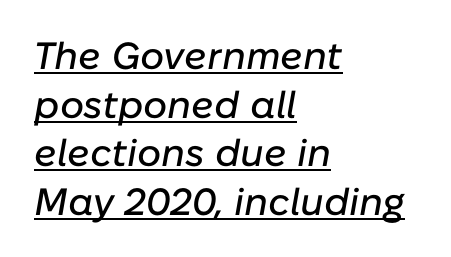
The face used here appears with an underline applied. Does the leading feel generous? No, just average. Glyph-to-glyph distance matches everyday printed text. Italic? Definitely — the glyphs are oblique. Here the designer chose a conventional face with non-uniform glyph widths. The ragged edge is on the right, which tells us the setting is flush left.
